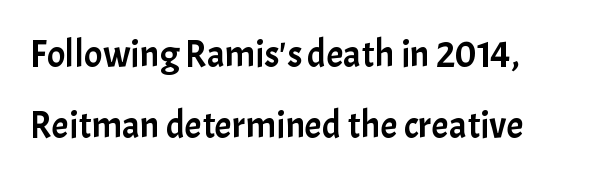
These lines are rendered in a variable-pitch font. Look at the tracking — it's just the regular setting, nothing added. I'd call this a sans setting — the letters go barefoot. This sample is left-justified, so line endings fall wherever the words run out. Plain, unruled lines of type.
